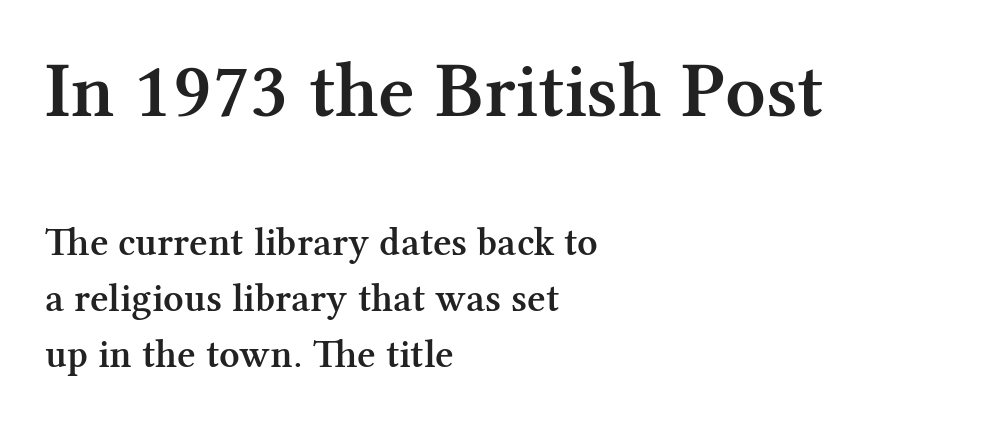
Q: Is the text bold? A: Semi-bold.
Q: Is the text italic (slanted)? A: No, it is upright.
Q: Is the typeface a serif or a sans-serif typeface? A: Serif.
Q: Is the text underlined? A: No.
Q: How is the paragraph aligned? A: Left-aligned.
Q: Is the spacing between letters normal or unusually wide? A: Normal.
Q: Is the spacing between lines tight, normal or loose? A: Normal.
Q: Which block of text is set in a larger size, the first (top) or the second (bottom)? A: The first (top) one.
Q: Width (condensed, normal, or wide)? A: Normal.
Q: Stroke contrast? A: Medium.
Q: x-height? A: Medium.
Q: Monospaced? A: No.
